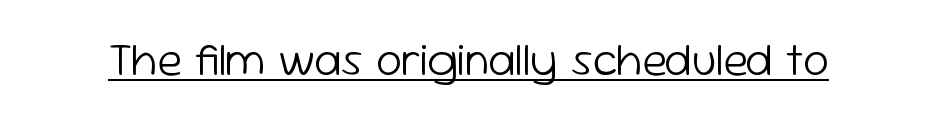
The image shows 46 px light sans-serif type, upright; set normal letter spacing, underlined; low stroke contrast and a medium x-height.
